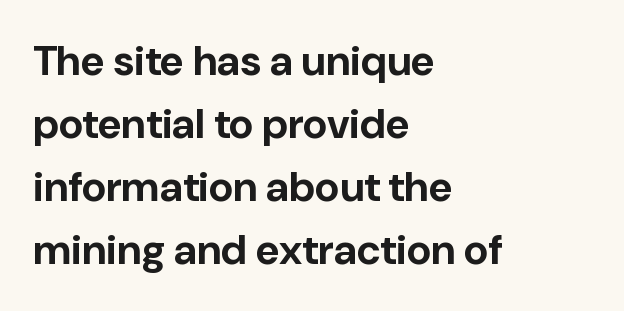
{"serif": "no", "italic": "no", "bold": "yes", "weight": "bold", "width": "normal", "stroke_contrast": "low", "x_height": "medium", "monospaced": "no", "underline": "no", "align": "left", "line_spacing": "normal", "line_spacing_ratio": 1.5, "letter_spacing": "normal", "letter_spacing_em": 0.0, "glyph_px": 42}
